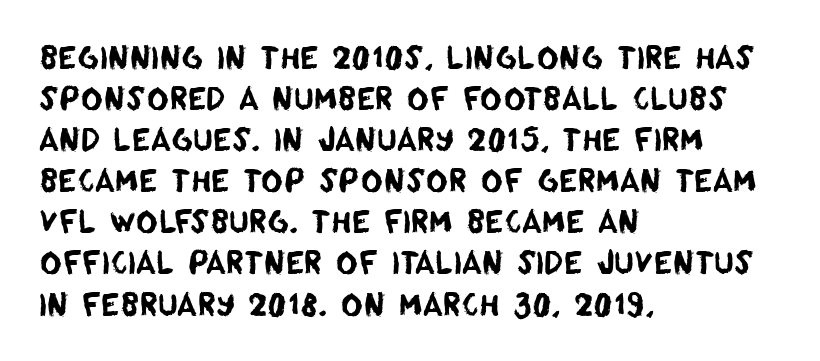
The lines in this sample share a left origin and differ only in where they stop. This sample uses a sans-serif face. A normal amount of white space separates one row of letters from the next. Each letter keeps its own natural width here, so spacing adapts to shape. Glance below the letters and you will spot only blank space.
